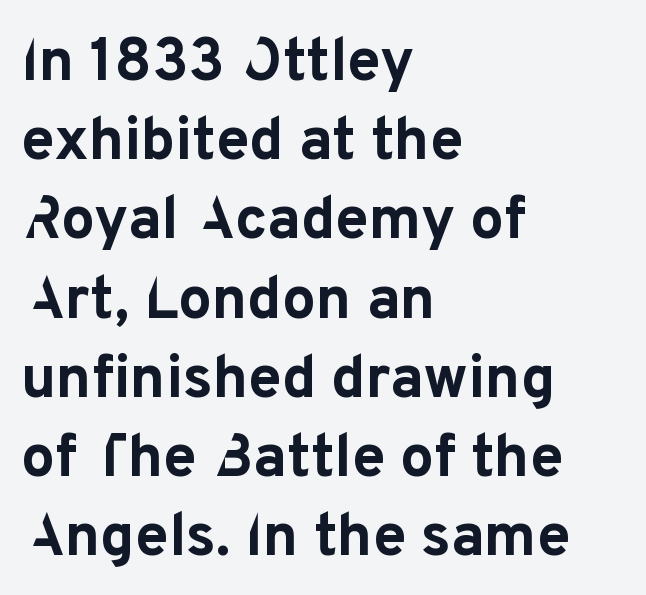
Is there any slant? The stems are plumb. Glyph-to-glyph distance matches everyday printed text. Here the designer chose a conventional face with non-uniform glyph widths. Regular leading.
